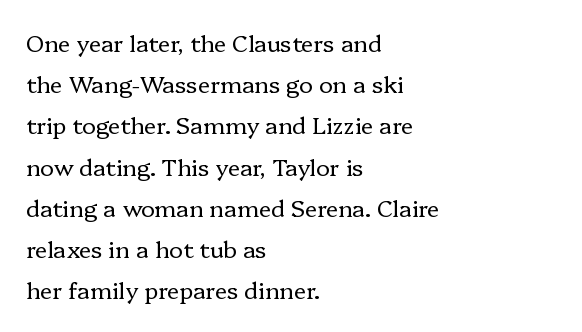
The image shows 23 px text type, upright; set left-aligned, line spacing 1.79x, normal letter spacing, not underlined.
